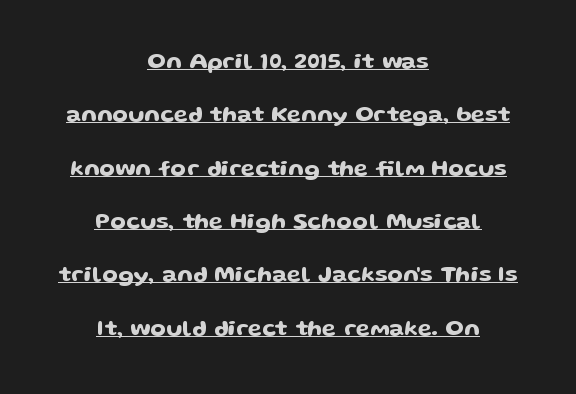
{"italic": "no", "underline": "yes", "align": "center", "line_spacing": "loose", "line_spacing_ratio": 2.32, "letter_spacing": "normal", "letter_spacing_em": 0.0, "glyph_px": 23}
